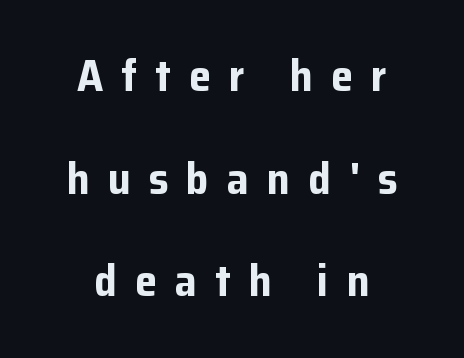
Q: Is the text bold? A: Yes.
Q: Is the text italic (slanted)? A: No, it is upright.
Q: Is the typeface a serif or a sans-serif typeface? A: Sans-serif.
Q: Is the text underlined? A: No.
Q: How is the paragraph aligned? A: Centered.
Q: Is the spacing between letters normal or unusually wide? A: Unusually wide.
Q: Is the spacing between lines tight, normal or loose? A: Loose.
Q: Width (condensed, normal, or wide)? A: Normal.
Q: Stroke contrast? A: Low.
Q: x-height? A: Medium.
Q: Monospaced? A: No.
